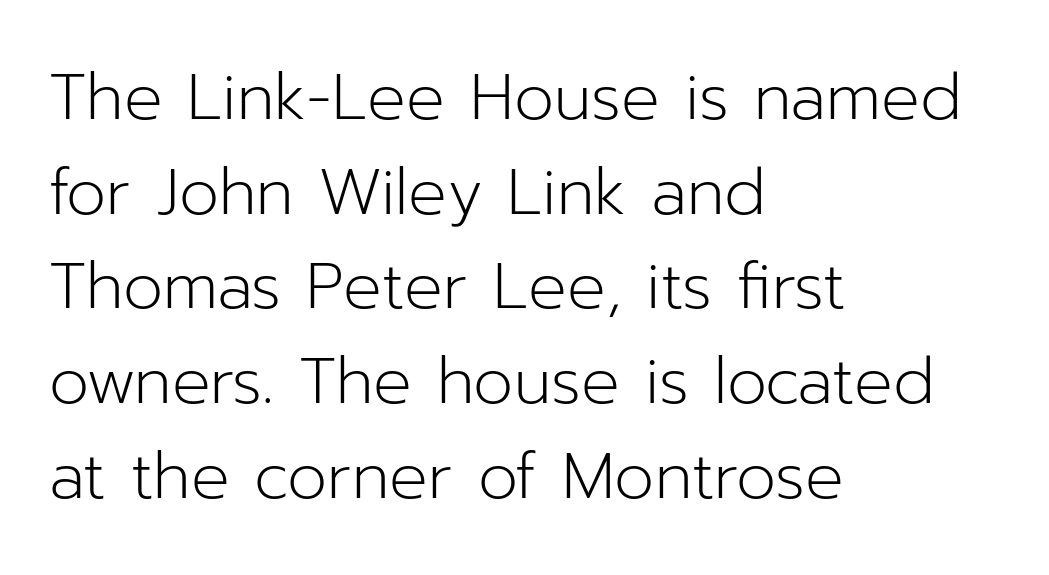
The string is rendered with underlining switched off. The passage is arranged the way most books set body copy — flush left. The letters advance in unequal steps, a hallmark of proportional type. Default kerning and tracking; the words read as compact shapes.
